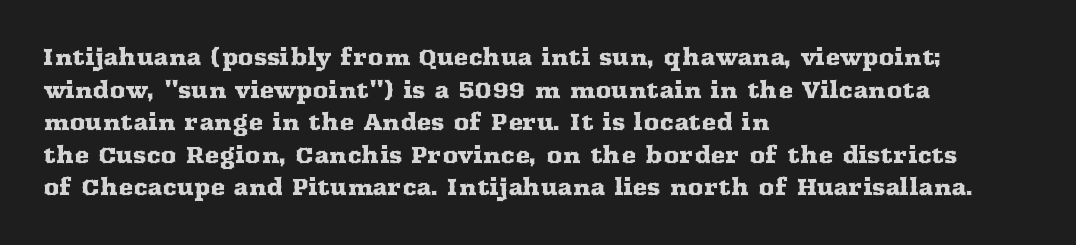
Q: Is the text italic (slanted)? A: No, it is upright.
Q: Is the text underlined? A: No.
Q: How is the paragraph aligned? A: Left-aligned.
Q: Is the spacing between letters normal or unusually wide? A: Normal.
Q: Is the spacing between lines tight, normal or loose? A: Normal.
